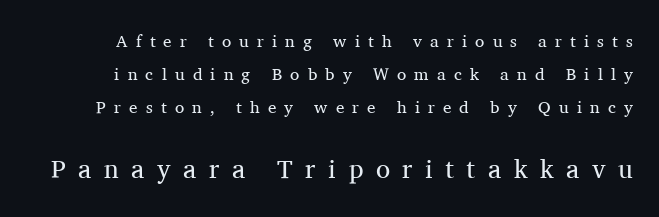
Do the letters lean? They stand straight. Students, note that the glyphs here are deliberately spaced far apart. A clean baseline with only descenders dipping below it. Caption: upper text group reduced, lower text group enlarged.
